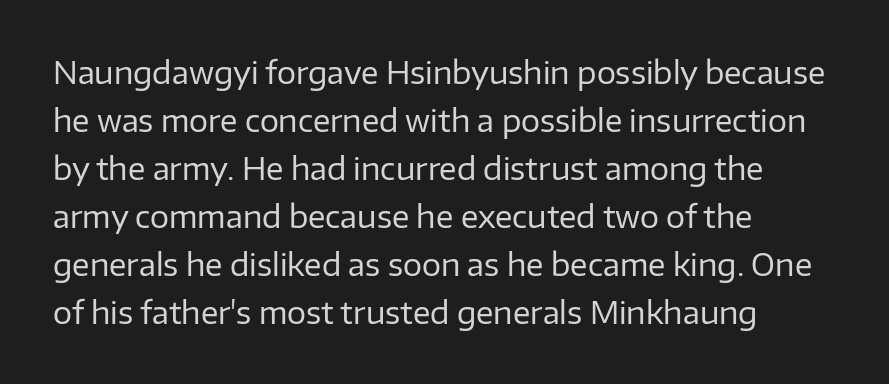
Where is the straight margin? On the left. The space between consecutive lines is moderate. There is no visible air inserted between adjacent glyphs. The font is comparable to plain body text, perhaps lighter. The baseline area is clear.
